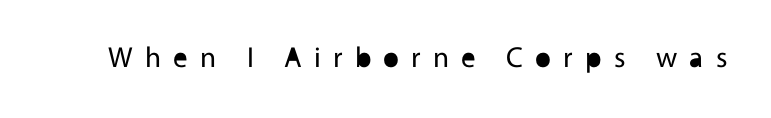
Here the designer chose a conventional face with non-uniform glyph widths. A quiet, ordinary-to-light weight characterises the typeface. Look at the tracking — it's clearly loosened, letters drifting apart. Plain, unruled lines of type. Nope, not italic — everything's standing straight.
